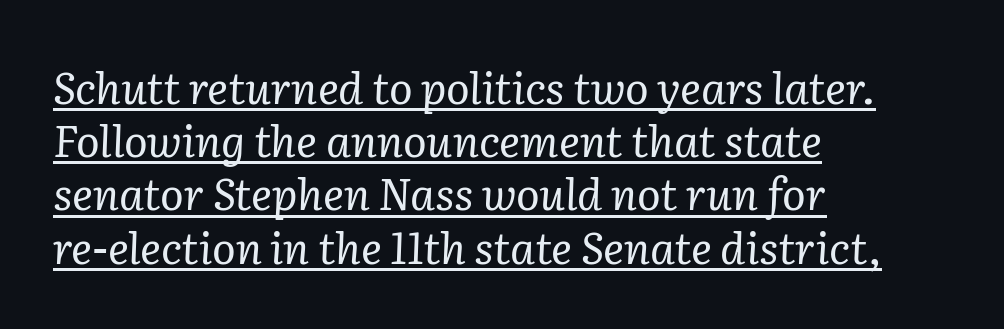
The image shows 44 px regular-weight serif type, italic (leaning right); set left-aligned, line spacing 1.21x, normal letter spacing, underlined; low stroke contrast and a medium x-height.
